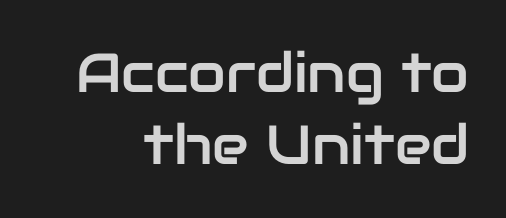
Here the designer chose a conventional face with non-uniform glyph widths. The letterforms sit shoulder to shoulder at normal distance. Beneath every word, the page is bare. Classification — sans serif. A typesetter would call this leading conventional body-copy spacing.
